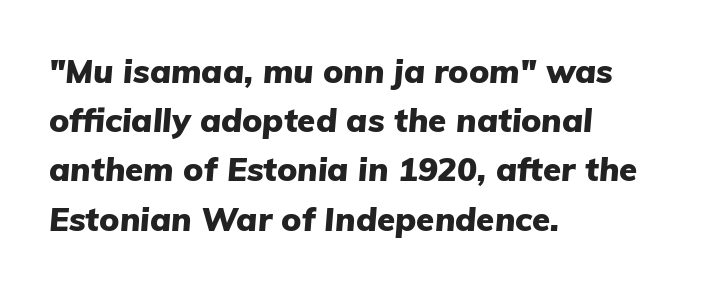
{"italic": "yes", "lean": "right", "slant_degrees": 5, "bold": "yes", "weight": "heavy", "width": "normal", "stroke_contrast": "low", "x_height": "medium", "monospaced": "no", "underline": "no", "align": "left", "line_spacing": "normal", "line_spacing_ratio": 1.49, "letter_spacing": "normal", "letter_spacing_em": 0.0, "glyph_px": 33}
